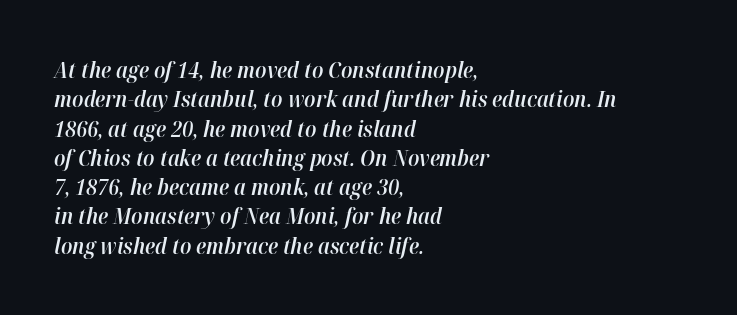
The image shows 22 px text type, italic (leaning right); set left-aligned, normal line spacing (1.33x), normal letter spacing, not underlined.
